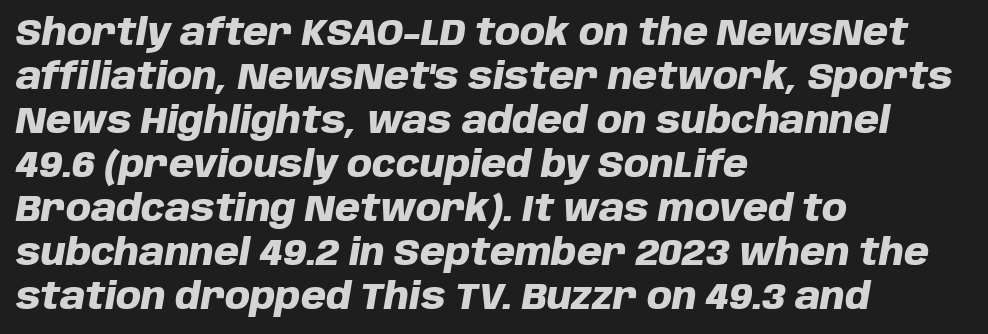
Q: Is the text bold? A: Yes.
Q: Is the text italic (slanted)? A: Yes, it leans right by about 10 degrees.
Q: Is the text underlined? A: No.
Q: How is the paragraph aligned? A: Left-aligned.
Q: Is the spacing between letters normal or unusually wide? A: Normal.
Q: Width (condensed, normal, or wide)? A: Normal.
Q: Stroke contrast? A: Low.
Q: x-height? A: Large.
Q: Monospaced? A: No.
